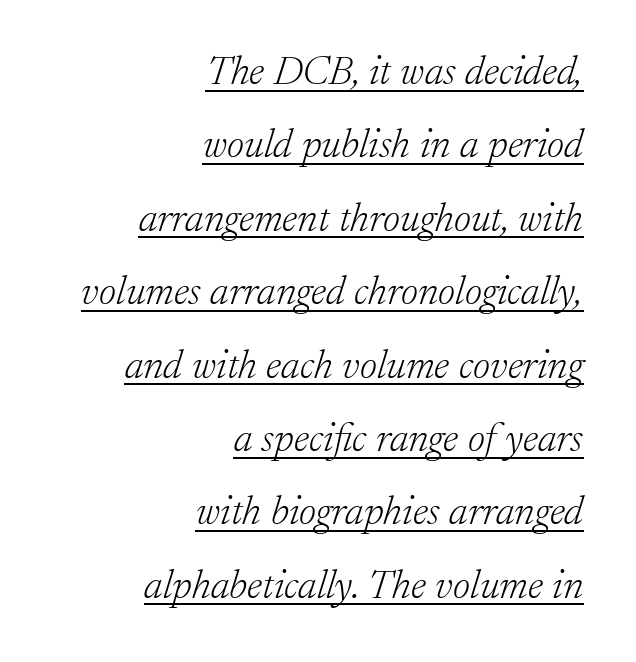
The image shows 41 px light serif type, italic (leaning right); set right-aligned, line spacing 1.79x, normal letter spacing, underlined; low stroke contrast and a medium x-height.
